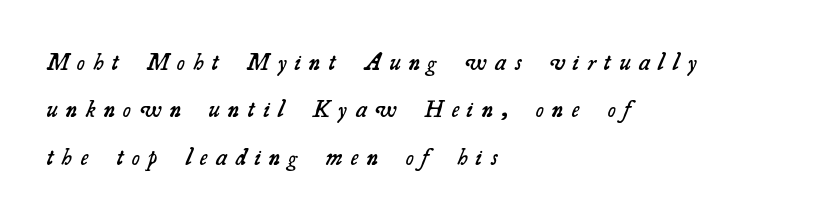
The image shows 24 px text type; set left-aligned, loose line spacing (1.97x), unusually wide letter spacing (+0.36 em), not underlined.
